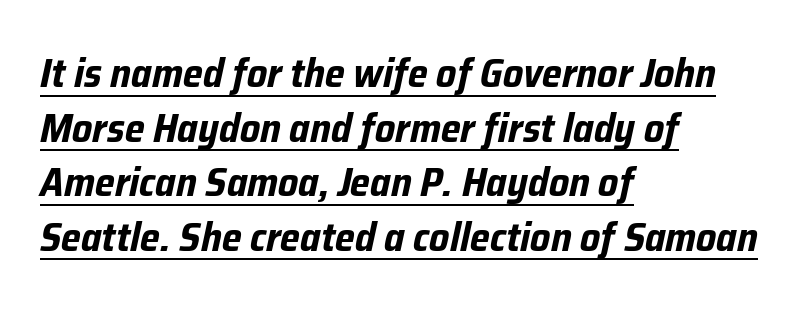
{"italic": "yes", "lean": "right", "slant_degrees": 12, "bold": "yes", "weight": "bold", "width": "condensed", "stroke_contrast": "low", "x_height": "medium", "monospaced": "no", "underline": "yes", "align": "left", "line_spacing": "normal", "line_spacing_ratio": 1.33, "letter_spacing": "normal", "letter_spacing_em": 0.0, "glyph_px": 41}
